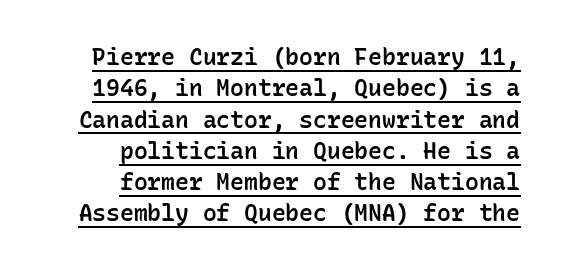
Q: Is the text bold? A: Semi-bold.
Q: Is the text italic (slanted)? A: No, it is upright.
Q: Is the text underlined? A: Yes.
Q: How is the paragraph aligned? A: Right-aligned.
Q: Is the spacing between letters normal or unusually wide? A: Normal.
Q: Is the spacing between lines tight, normal or loose? A: Normal.
